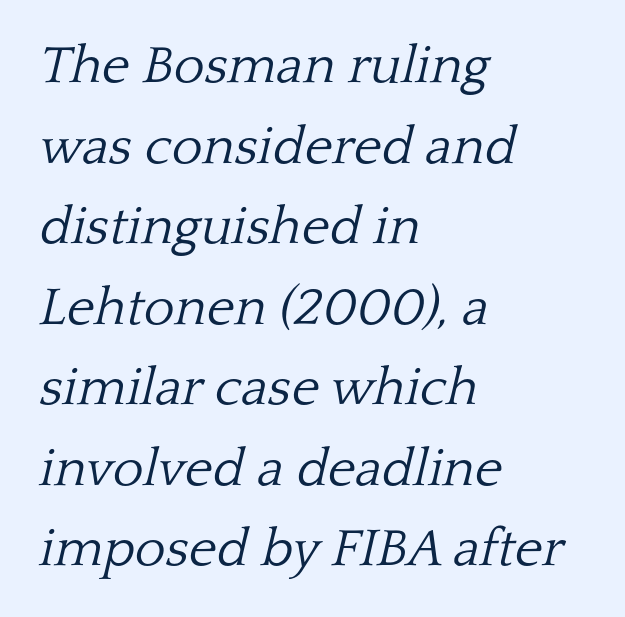
The image shows 53 px light serif type, italic (leaning right); set left-aligned, normal line spacing (1.52x), normal letter spacing, not underlined; low stroke contrast and a medium x-height.
